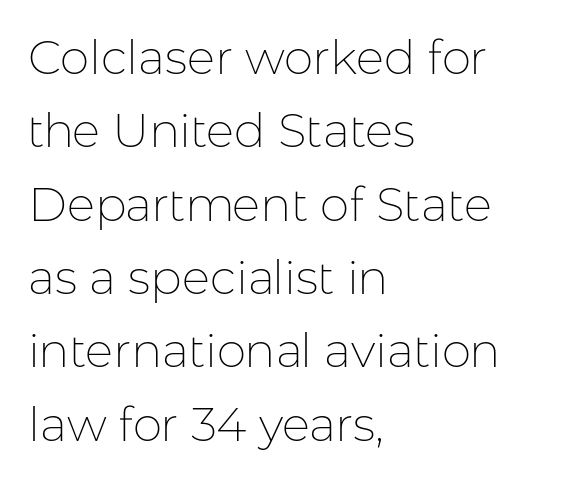
Ink coverage per letter is moderate at most. Spacing verdict: proportional, widths tailored to each character. Examine the stroke ends and you'll find no serifs. Style check: upright. One-word summary of the alignment: left.
